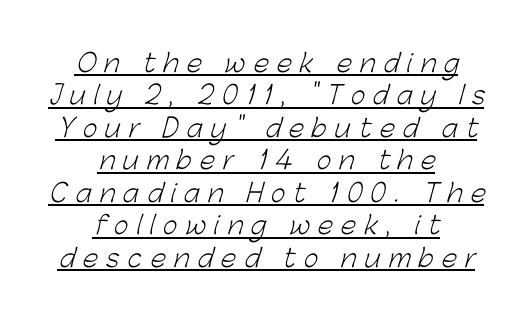
Q: Is the text bold? A: No.
Q: Is the text underlined? A: Yes.
Q: How is the paragraph aligned? A: Centered.
Q: Is the spacing between letters normal or unusually wide? A: Unusually wide.
Q: Is the spacing between lines tight, normal or loose? A: Normal.
